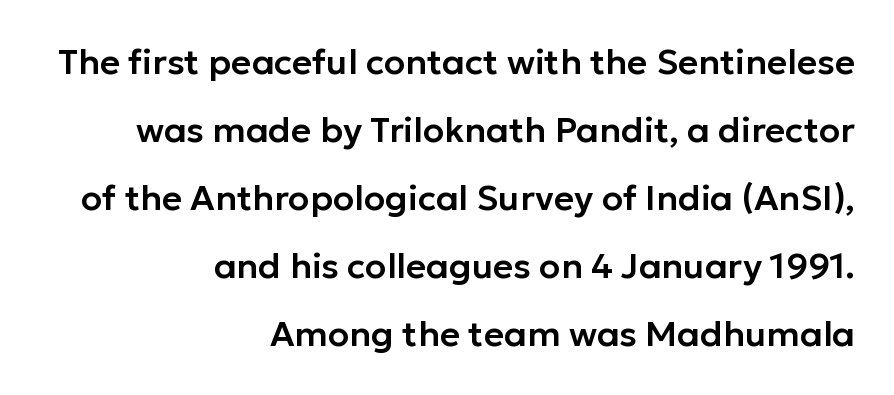
Q: Is the text italic (slanted)? A: No, it is upright.
Q: Is the typeface a serif or a sans-serif typeface? A: Sans-serif.
Q: Is the text underlined? A: No.
Q: How is the paragraph aligned? A: Right-aligned.
Q: Is the spacing between letters normal or unusually wide? A: Normal.
Q: Is the spacing between lines tight, normal or loose? A: Loose.
Q: Width (condensed, normal, or wide)? A: Normal.
Q: Stroke contrast? A: Low.
Q: x-height? A: Medium.
Q: Monospaced? A: No.
